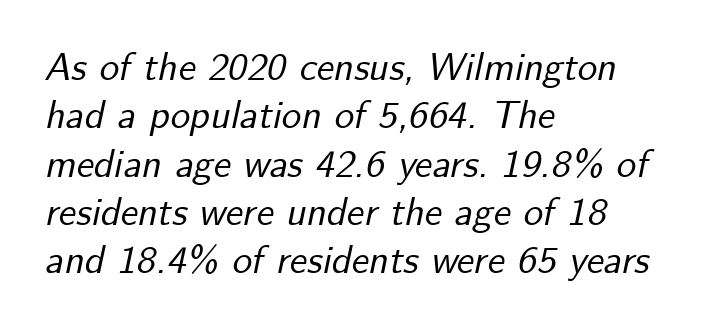
Short note: letters normally spaced. A typesetter would mark this as italic. Check the space under the baseline: it is left empty. Proportional: the letters do not fall into vertical columns. The lines are quadded left.
